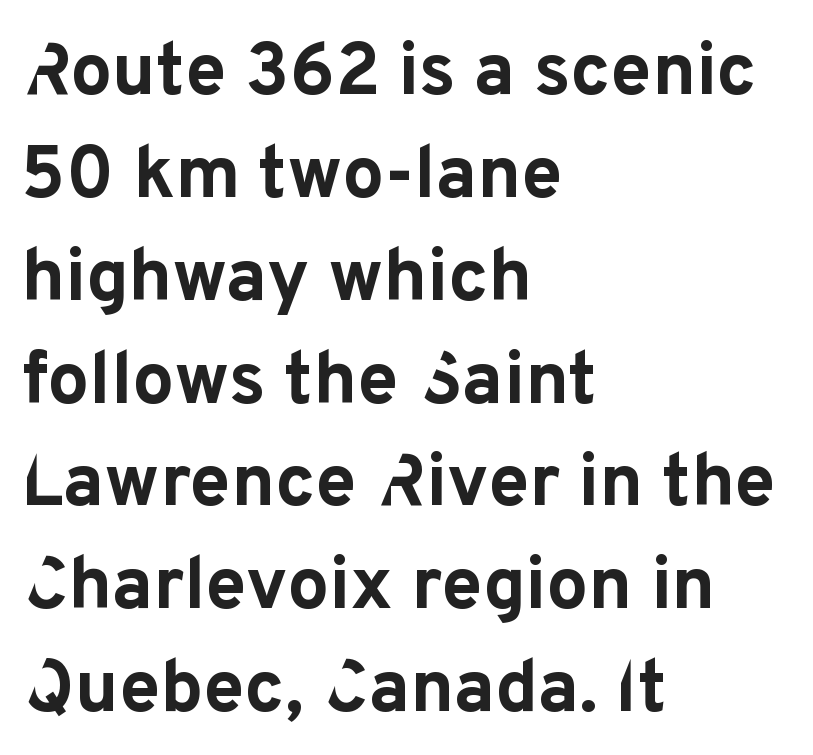
The lines in this sample share a left origin and differ only in where they stop. What stands out about the letter spacing? Nothing — it is the standard amount. Students, observe: this is what conventionally led text looks like. In terms of weight, the rendering is a true, heavy bold. The passage shown is not underscored anywhere.
